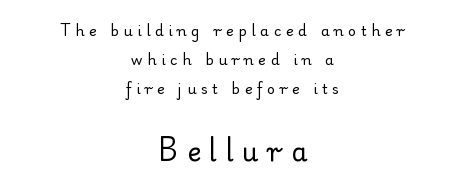
The image shows 26 px text type, upright; set centered, loose line spacing (2.08x), unusually wide letter spacing (+0.34 em), not underlined; the second (bottom) block is 1.86x larger.
